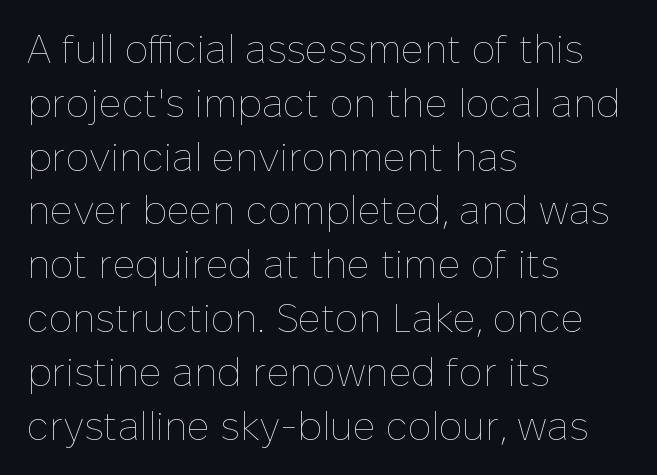
The image shows 39 px thin type, upright; set left-aligned, normal line spacing (1.38x), normal letter spacing, not underlined; low stroke contrast and a medium x-height.
